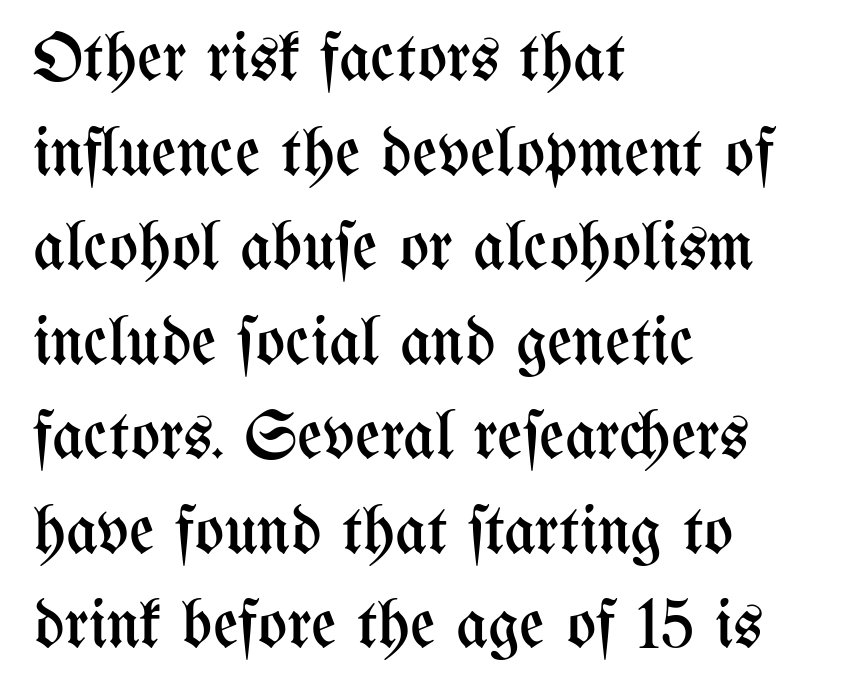
The image shows 69 px regular-weight, condensed type, upright; set left-aligned, normal line spacing (1.37x), normal letter spacing, not underlined; medium stroke contrast and a medium x-height.
